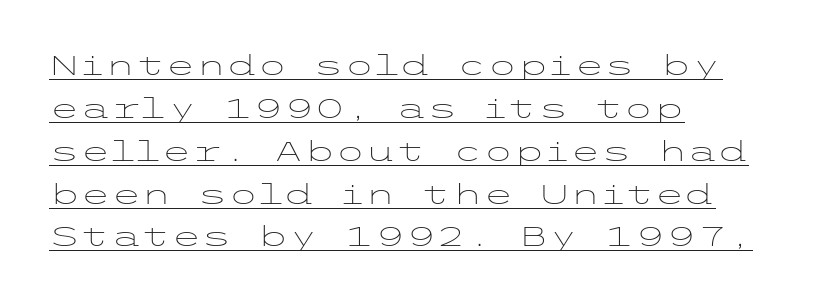
{"serif": "no", "italic": "no", "bold": "no", "weight": "light", "width": "wide", "stroke_contrast": "low", "x_height": "medium", "underline": "yes", "align": "left", "line_spacing": "normal", "line_spacing_ratio": 1.53, "letter_spacing": "normal", "letter_spacing_em": 0.0, "glyph_px": 28}
